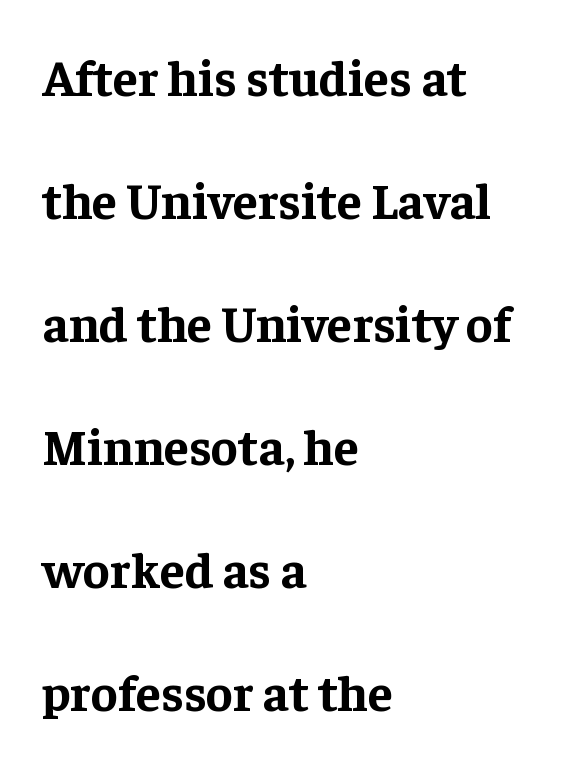
Q: Is the text bold? A: Yes.
Q: Is the text italic (slanted)? A: No, it is upright.
Q: Is the typeface a serif or a sans-serif typeface? A: Serif.
Q: Is the text underlined? A: No.
Q: How is the paragraph aligned? A: Left-aligned.
Q: Is the spacing between letters normal or unusually wide? A: Normal.
Q: Is the spacing between lines tight, normal or loose? A: Loose.
Q: Width (condensed, normal, or wide)? A: Normal.
Q: Stroke contrast? A: Low.
Q: x-height? A: Medium.
Q: Monospaced? A: No.
